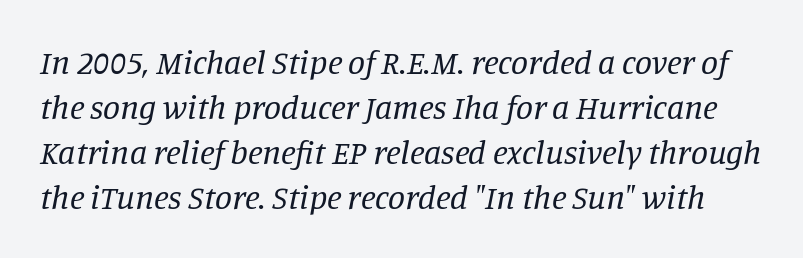
The image shows 34 px regular-weight serif type, italic (leaning right); set normal line spacing (1.32x), normal letter spacing, not underlined; low stroke contrast and a large x-height.
